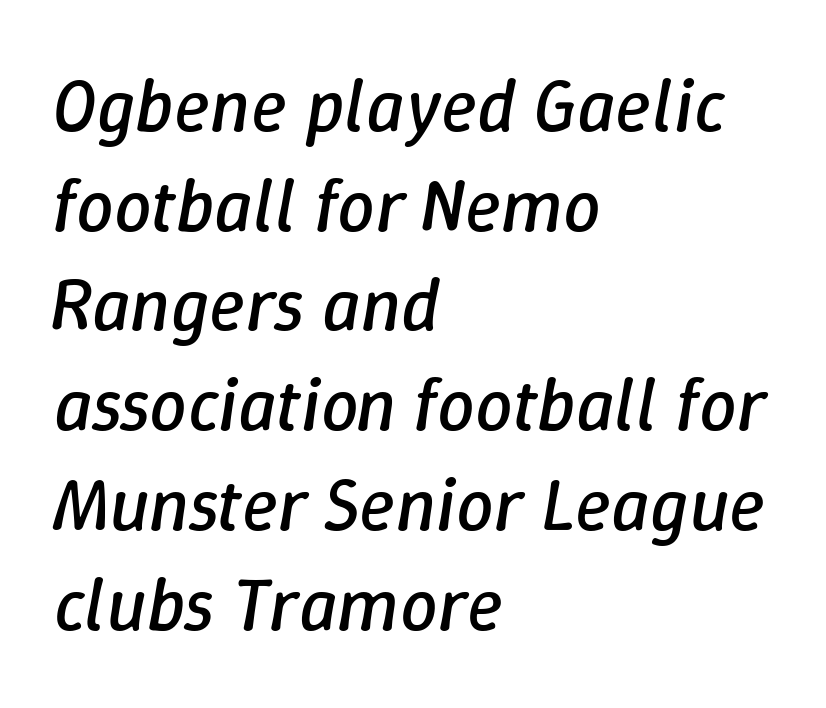
The image shows 75 px regular-weight type, italic (leaning right); set left-aligned, normal line spacing (1.33x), normal letter spacing, not underlined; low stroke contrast and a medium x-height.
